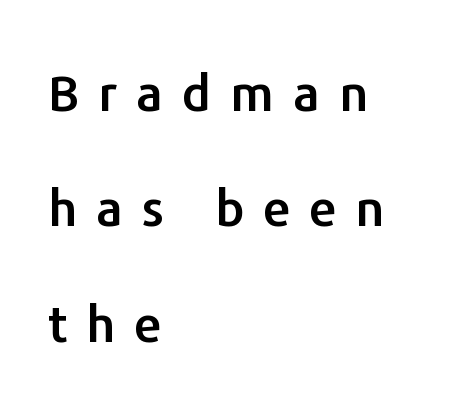
Short note: letters widely spaced. Reading down the block, your eye returns to a fixed left position each line. Note the varied advance widths — an 'i' is clearly narrower than an 'm'. Anything drawn beneath the words? Only blank space. Summary of vertical rhythm: relaxed, with wide interline spacing. The font's upright variant was chosen for this text.
